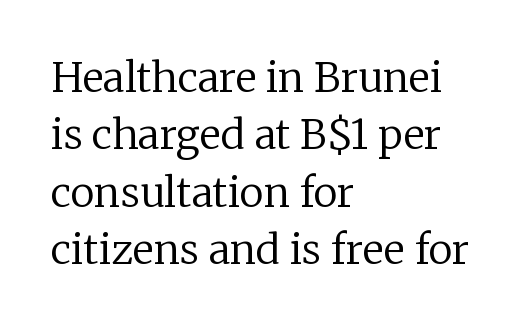
Q: Is the text bold? A: No.
Q: Is the text italic (slanted)? A: No, it is upright.
Q: Is the typeface a serif or a sans-serif typeface? A: Serif.
Q: Is the text underlined? A: No.
Q: How is the paragraph aligned? A: Left-aligned.
Q: Is the spacing between letters normal or unusually wide? A: Normal.
Q: Is the spacing between lines tight, normal or loose? A: Normal.
Q: Width (condensed, normal, or wide)? A: Normal.
Q: Stroke contrast? A: Low.
Q: x-height? A: Medium.
Q: Monospaced? A: No.
